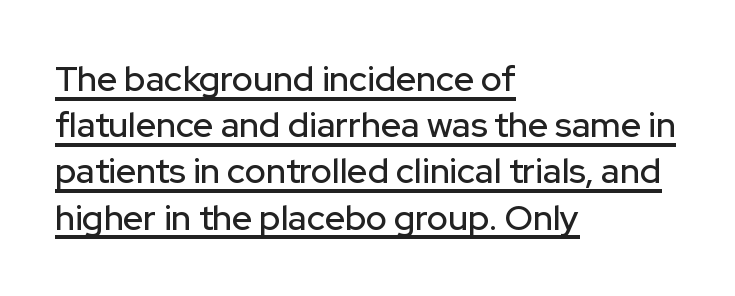
The image shows 35 px sans-serif type, upright; set left-aligned, normal line spacing (1.32x), normal letter spacing, underlined; low stroke contrast and a medium x-height.
